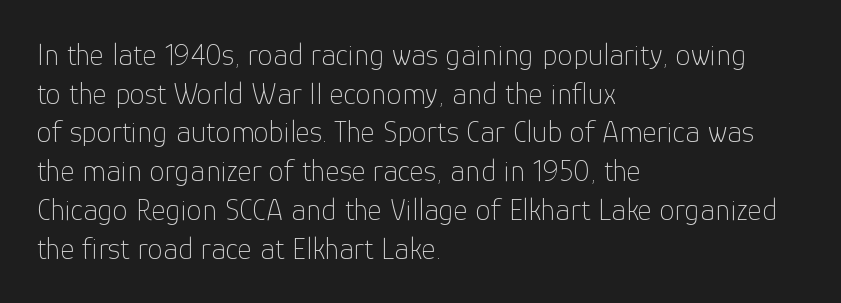
The image shows 31 px thin sans-serif type, upright; set left-aligned, normal line spacing (1.25x), normal letter spacing, not underlined; low stroke contrast and a medium x-height.
